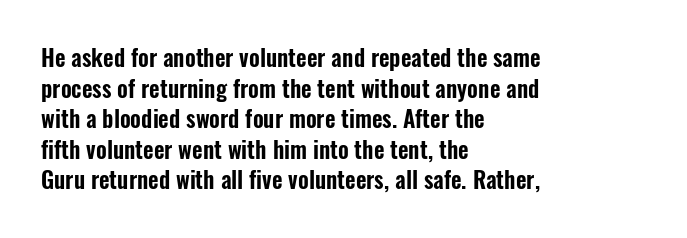
{"italic": "no", "underline": "no", "align": "left", "line_spacing": "normal", "line_spacing_ratio": 1.33, "letter_spacing": "normal", "letter_spacing_em": 0.0, "glyph_px": 23}
